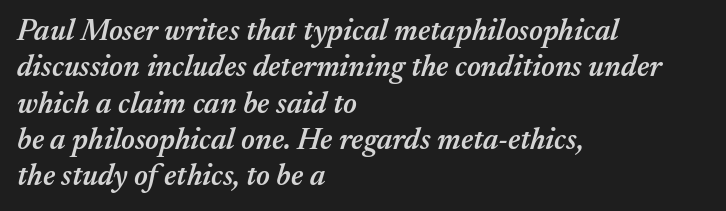
The image shows 30 px semibold type, italic (leaning right); set left-aligned, line spacing 1.21x, normal letter spacing, not underlined; medium stroke contrast and a medium x-height.
